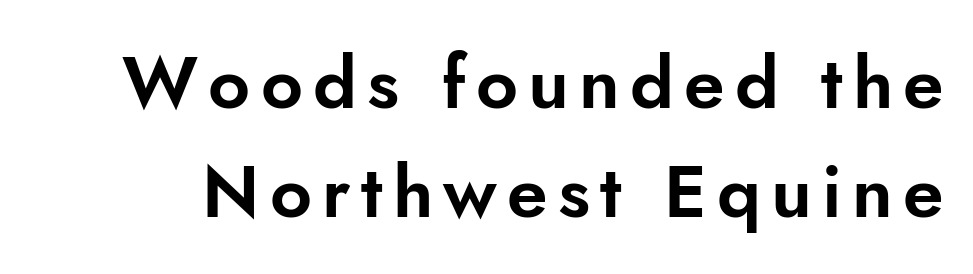
{"serif": "no", "italic": "no", "width": "normal", "stroke_contrast": "low", "x_height": "small", "monospaced": "no", "underline": "no", "line_spacing": "normal", "line_spacing_ratio": 1.49, "glyph_px": 73}
